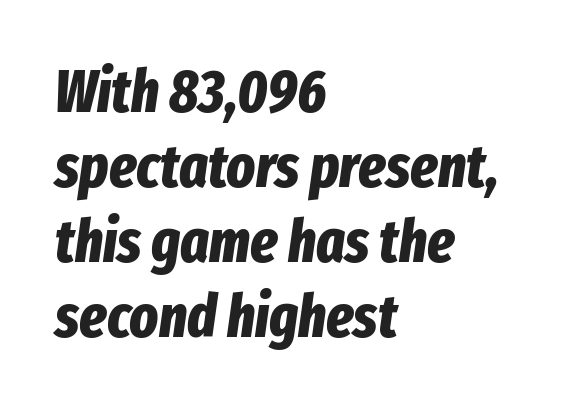
The image shows 60 px bold, condensed type, italic (leaning right); set left-aligned, normal line spacing (1.25x), normal letter spacing, not underlined; low stroke contrast and a medium x-height.
